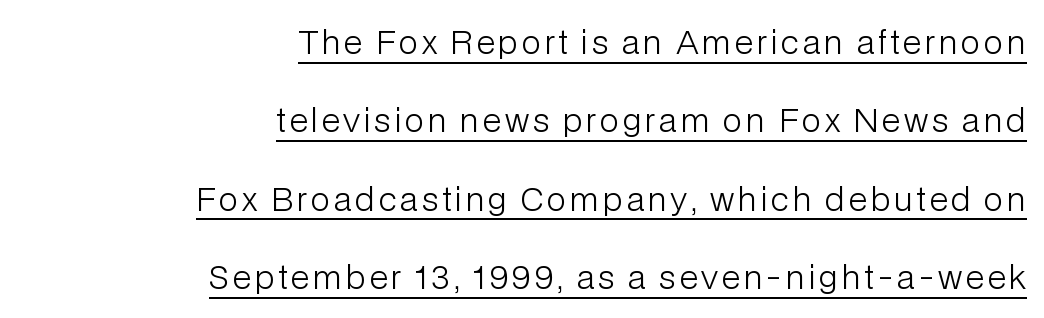
The letters advance in unequal steps, a hallmark of proportional type. Serif or sans? Sans — the stroke terminals are bare. These lines stack with their right ends in a neat column. You could fit nearly another row in the gap between these rows.
